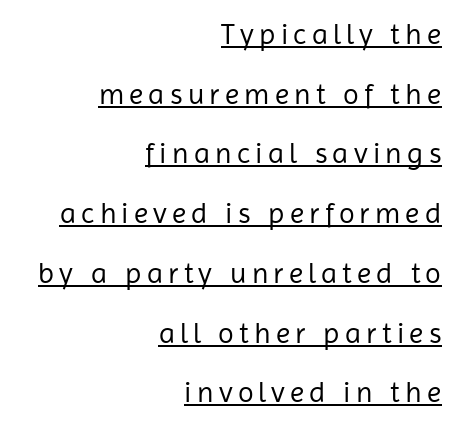
Q: Is the text bold? A: No.
Q: Is the text italic (slanted)? A: No, it is upright.
Q: Is the typeface a serif or a sans-serif typeface? A: Sans-serif.
Q: Is the text underlined? A: Yes.
Q: How is the paragraph aligned? A: Right-aligned.
Q: Is the spacing between lines tight, normal or loose? A: Loose.
Q: Width (condensed, normal, or wide)? A: Normal.
Q: Stroke contrast? A: Low.
Q: x-height? A: Medium.
Q: Monospaced? A: No.
